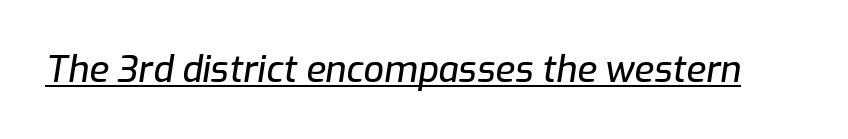
{"italic": "yes", "lean": "right", "slant_degrees": 9, "width": "normal", "stroke_contrast": "low", "x_height": "medium", "monospaced": "no", "underline": "yes", "letter_spacing": "normal", "letter_spacing_em": 0.0, "glyph_px": 36}
